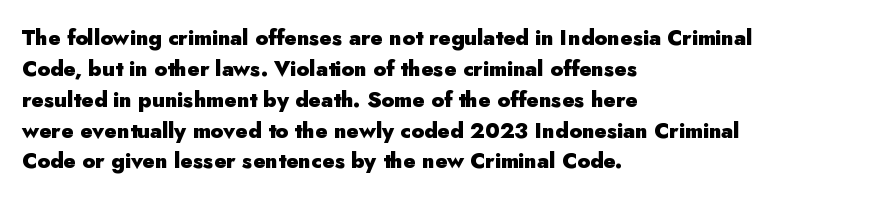
The image shows 21 px bold type, upright; set left-aligned, normal line spacing (1.47x), normal letter spacing, not underlined.
